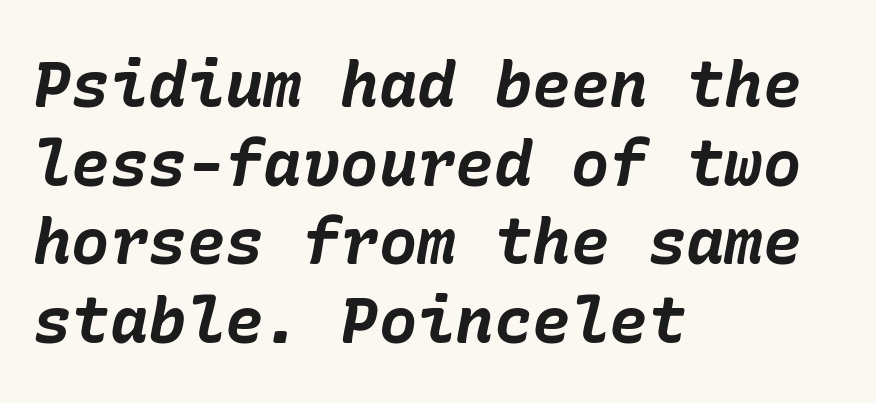
{"italic": "yes", "lean": "right", "slant_degrees": 10, "bold": "yes", "weight": "bold", "width": "normal", "stroke_contrast": "low", "x_height": "medium", "underline": "no", "align": "left", "line_spacing_ratio": 1.23, "letter_spacing": "normal", "letter_spacing_em": 0.0, "glyph_px": 64}
